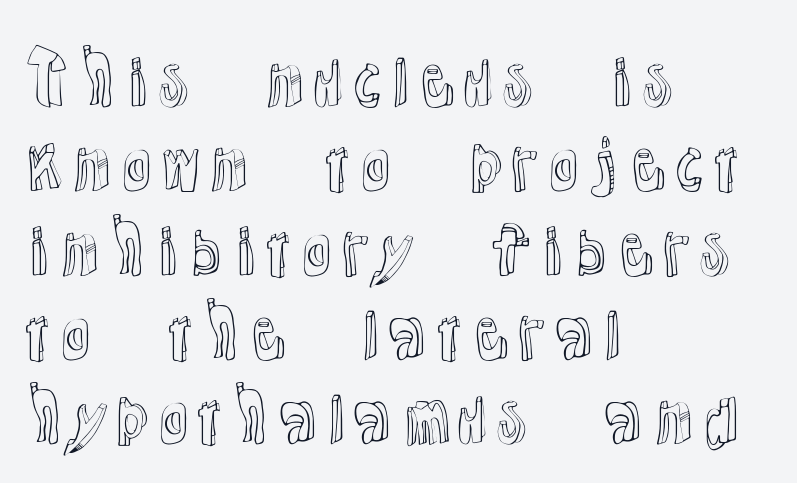
{"italic": "no", "width": "normal", "x_height": "medium", "monospaced": "no", "underline": "no", "align": "left", "line_spacing_ratio": 1.24, "letter_spacing": "normal", "letter_spacing_em": 0.0, "glyph_px": 68}
